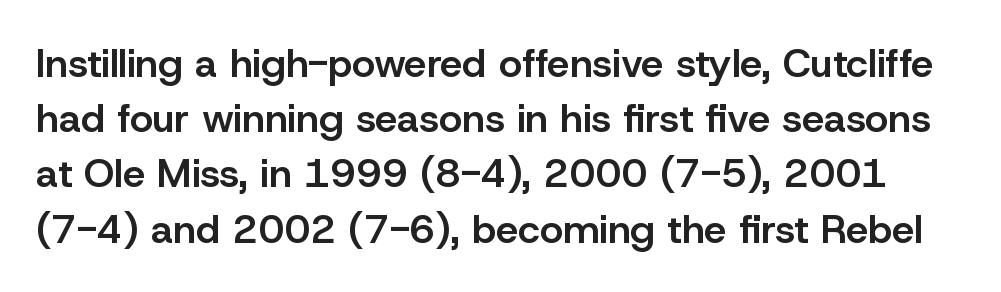
{"serif": "no", "italic": "no", "bold": "semi", "weight": "semibold", "width": "normal", "stroke_contrast": "low", "x_height": "medium", "monospaced": "no", "underline": "no", "line_spacing": "normal", "line_spacing_ratio": 1.38, "letter_spacing": "normal", "letter_spacing_em": 0.0, "glyph_px": 40}
